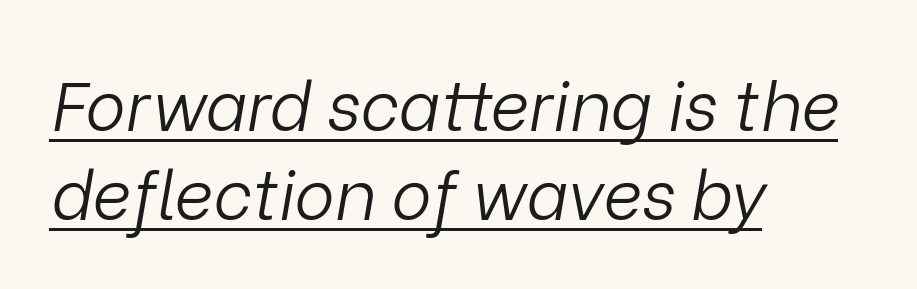
The image shows 68 px light type, italic (leaning right); set left-aligned, normal line spacing (1.31x), normal letter spacing, underlined; low stroke contrast and a medium x-height.
